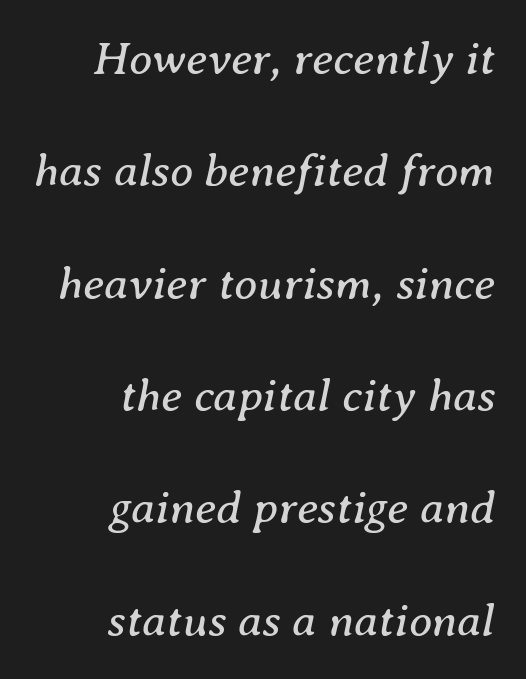
{"serif": "yes", "italic": "yes", "lean": "right", "slant_degrees": 8, "bold": "no", "weight": "regular", "width": "normal", "stroke_contrast": "medium", "x_height": "medium", "monospaced": "no", "underline": "no", "align": "right", "line_spacing": "loose", "line_spacing_ratio": 2.39, "letter_spacing": "normal", "letter_spacing_em": 0.0, "glyph_px": 47}
